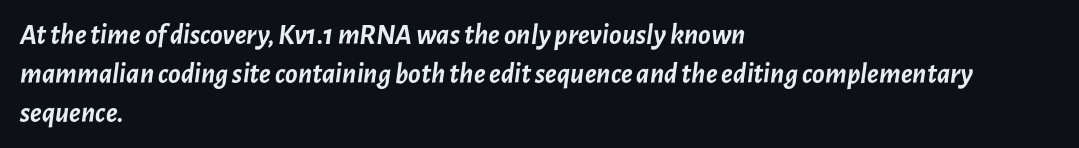
Q: Is the text bold? A: Yes.
Q: Is the text italic (slanted)? A: Yes, it leans right by about 7 degrees.
Q: Is the text underlined? A: No.
Q: How is the paragraph aligned? A: Left-aligned.
Q: Is the spacing between letters normal or unusually wide? A: Normal.
Q: Is the spacing between lines tight, normal or loose? A: Normal.
Q: Width (condensed, normal, or wide)? A: Normal.
Q: Stroke contrast? A: Low.
Q: x-height? A: Medium.
Q: Monospaced? A: No.
